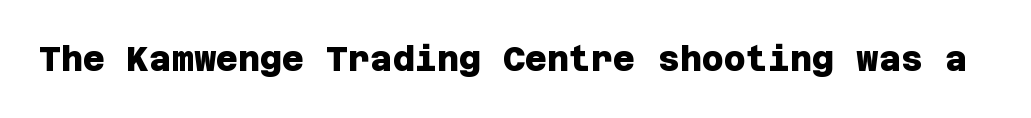
The image shows 34 px heavy sans-serif type; set normal letter spacing, not underlined; low stroke contrast and a large x-height.
